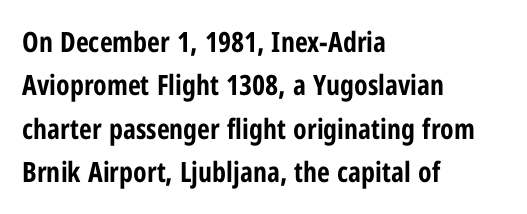
{"serif": "no", "italic": "no", "bold": "yes", "weight": "bold", "width": "condensed", "stroke_contrast": "low", "x_height": "medium", "monospaced": "no", "underline": "no", "align": "left", "line_spacing": "normal", "line_spacing_ratio": 1.55, "letter_spacing": "normal", "letter_spacing_em": 0.0, "glyph_px": 28}
